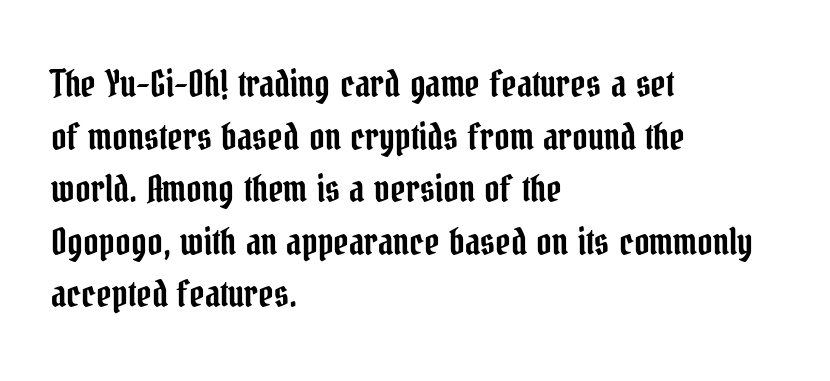
The line texture is even and compact thanks to regular tracking. In CSS terms this would be text-align: left. A typesetter would call this proportional, since set widths differ per character. Rendered with straight, roman letterforms.
